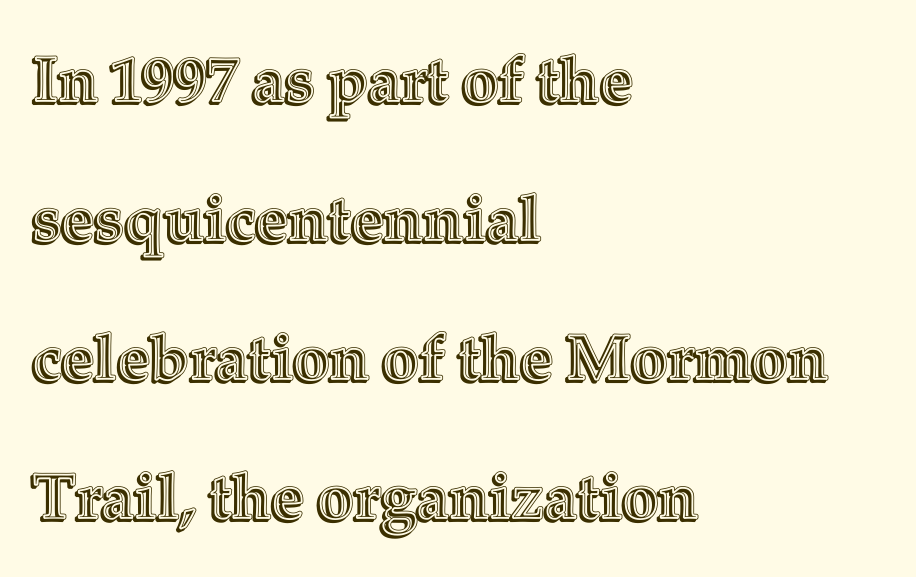
{"italic": "no", "width": "normal", "x_height": "medium", "monospaced": "no", "underline": "no", "align": "left", "line_spacing": "loose", "line_spacing_ratio": 2.17, "letter_spacing": "normal", "letter_spacing_em": 0.0, "glyph_px": 64}
